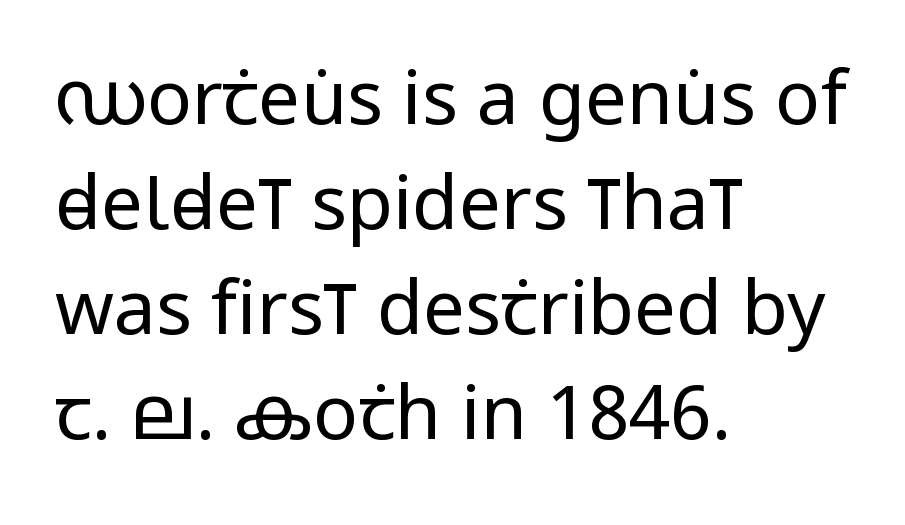
The image shows 75 px regular-weight, condensed sans-serif type, upright; set left-aligned, normal line spacing (1.4x), normal letter spacing, not underlined; low stroke contrast and a large x-height.
